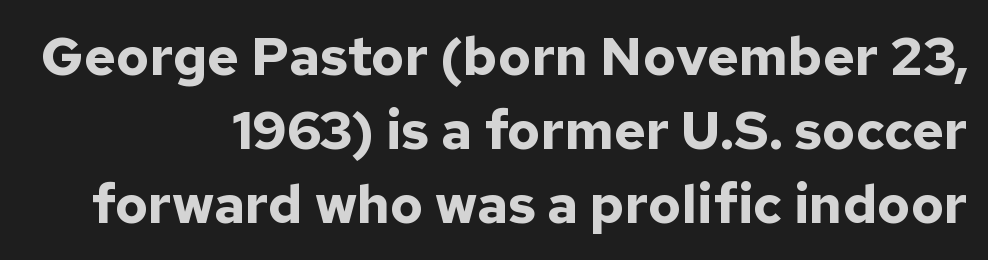
A typesetter would call this proportional, since set widths differ per character. You can tell it's not italic because the verticals are truly vertical. Typeset ragged left — the right edge is the straight one. In terms of leading, this rendering sits right in the middle.
